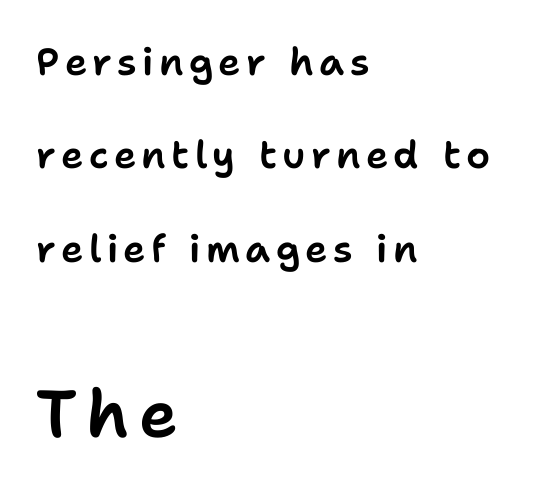
The image shows 66 px sans-serif type, upright; set left-aligned, loose line spacing (2.46x), not underlined; the second (bottom) block is 1.74x larger; low stroke contrast and a medium x-height.
